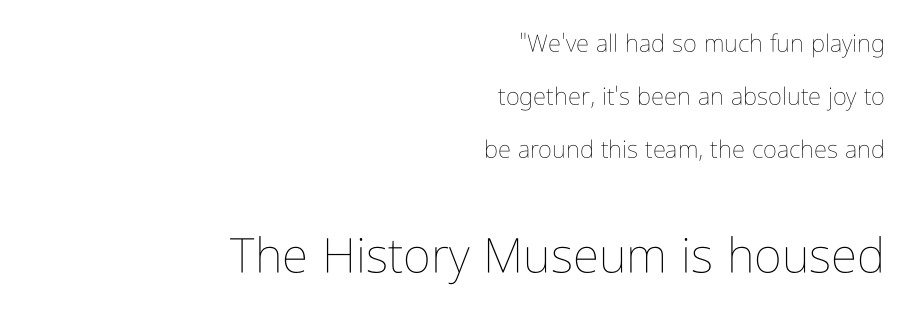
{"italic": "no", "bold": "no", "weight": "thin", "width": "condensed", "stroke_contrast": "low", "x_height": "medium", "monospaced": "no", "underline": "no", "align": "right", "line_spacing": "loose", "line_spacing_ratio": 2.2, "letter_spacing": "normal", "letter_spacing_em": 0.0, "larger_block": "second", "size_ratio": 2.0, "glyph_px": 48}
